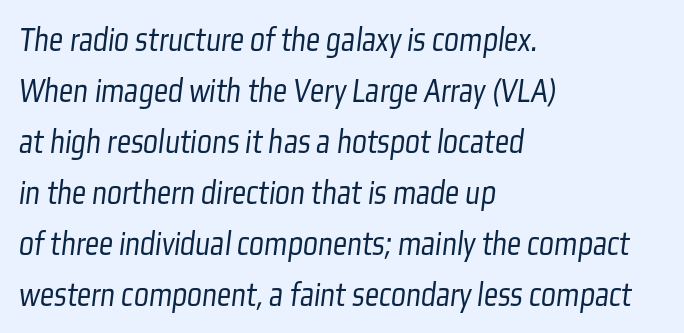
The image shows 35 px light, condensed sans-serif type; set left-aligned, normal line spacing (1.46x), normal letter spacing, not underlined; low stroke contrast and a medium x-height.
